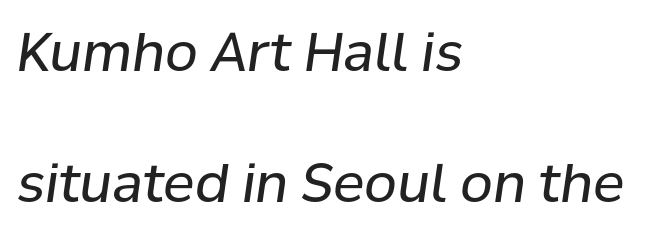
Q: Is the text bold? A: No.
Q: Is the text italic (slanted)? A: Yes, it leans right by about 8 degrees.
Q: Is the text underlined? A: No.
Q: How is the paragraph aligned? A: Left-aligned.
Q: Is the spacing between letters normal or unusually wide? A: Normal.
Q: Is the spacing between lines tight, normal or loose? A: Loose.
Q: Width (condensed, normal, or wide)? A: Normal.
Q: Stroke contrast? A: Low.
Q: x-height? A: Medium.
Q: Monospaced? A: No.
